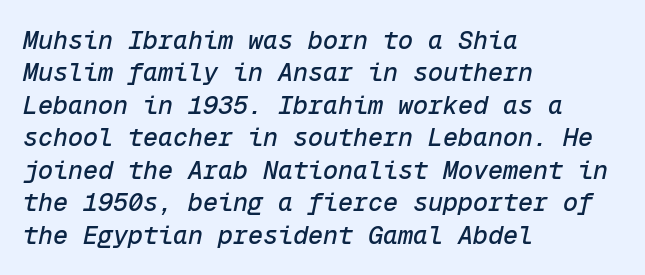
Q: Is the text italic (slanted)? A: Yes, it leans right by about 12 degrees.
Q: Is the text underlined? A: No.
Q: How is the paragraph aligned? A: Left-aligned.
Q: Is the spacing between letters normal or unusually wide? A: Normal.
Q: Is the spacing between lines tight, normal or loose? A: Normal.
